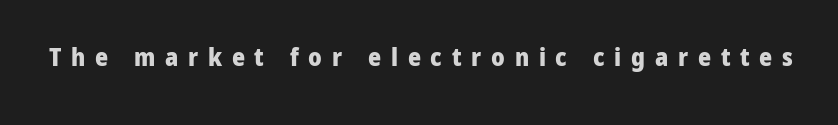
Q: Is the text bold? A: Yes.
Q: Is the text italic (slanted)? A: No, it is upright.
Q: Is the text underlined? A: No.
Q: Is the spacing between letters normal or unusually wide? A: Unusually wide.
